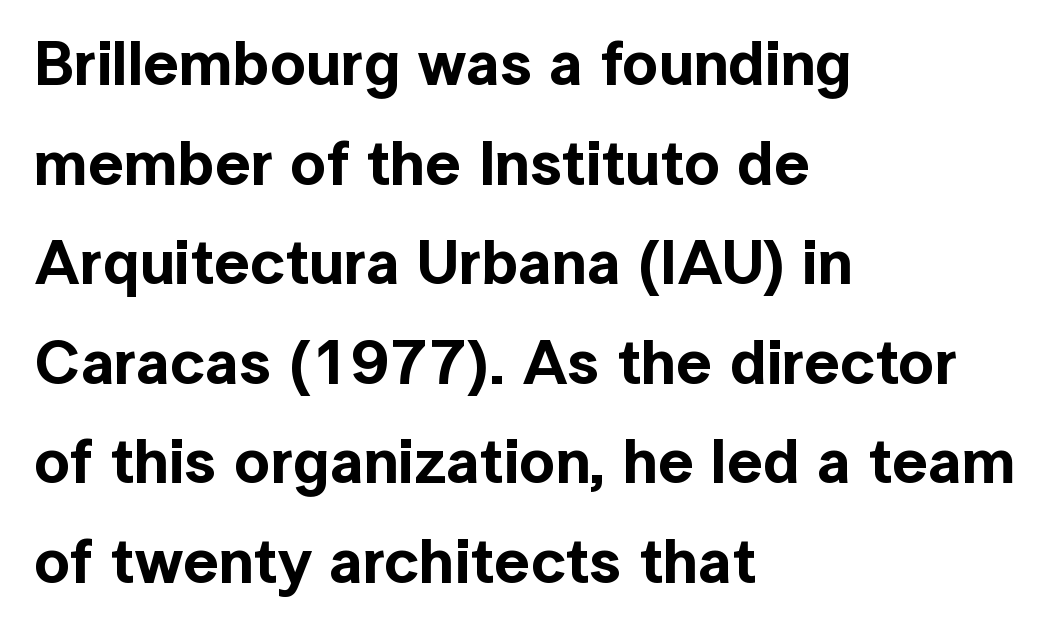
{"serif": "no", "italic": "no", "width": "normal", "x_height": "medium", "monospaced": "no", "underline": "no", "align": "left", "line_spacing": "normal", "line_spacing_ratio": 1.58, "letter_spacing": "normal", "letter_spacing_em": 0.0, "glyph_px": 63}
